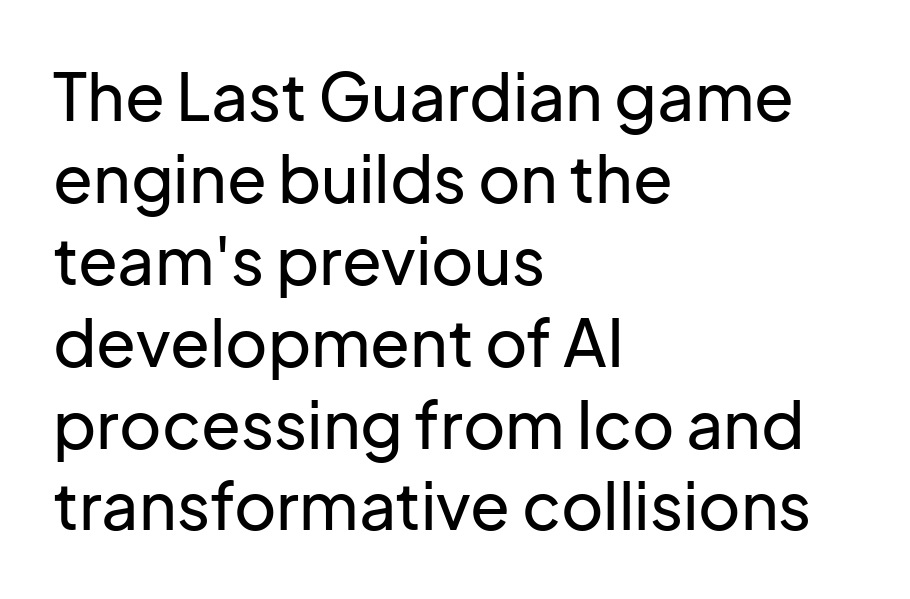
Q: Is the text italic (slanted)? A: No, it is upright.
Q: Is the typeface a serif or a sans-serif typeface? A: Sans-serif.
Q: Is the text underlined? A: No.
Q: How is the paragraph aligned? A: Left-aligned.
Q: Is the spacing between letters normal or unusually wide? A: Normal.
Q: Is the spacing between lines tight, normal or loose? A: Normal.
Q: Width (condensed, normal, or wide)? A: Normal.
Q: Stroke contrast? A: Low.
Q: x-height? A: Medium.
Q: Monospaced? A: No.
